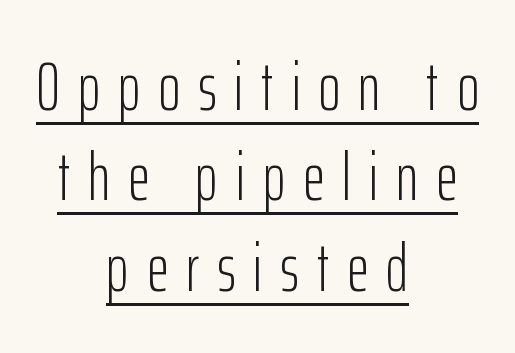
Typeset on center — no edge is straight. Posture: straight, roman, zero tilt. In designer terms, the underline attribute is active on this setting. No feet cap the strokes, marking this as sans-serif type. The line texture is sparse and dotted thanks to wide tracking. Vertically, the passage feels balanced, rows spaced as you'd expect.
